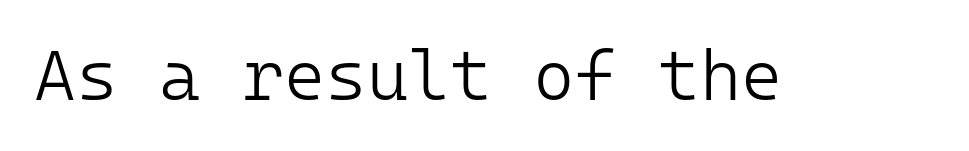
Monospaced: the letters line up in strict vertical columns. Clear beneath every line of the passage. It's the straight-up-and-down kind of type. No extra tracking has been applied to these lines. These glyphs show unthickened strokes, regular width or finer. I'd call this a sans setting — the letters go barefoot.
